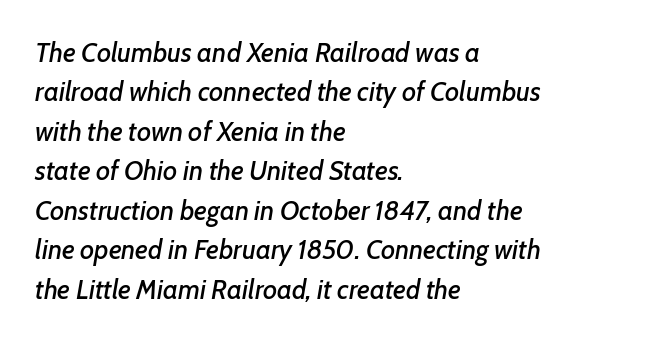
{"italic": "yes", "lean": "right", "slant_degrees": 7, "underline": "no", "align": "left", "line_spacing": "normal", "line_spacing_ratio": 1.46, "letter_spacing": "normal", "letter_spacing_em": 0.0, "glyph_px": 27}
